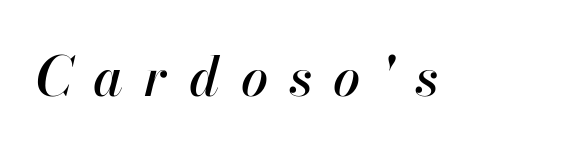
The image shows 54 px text type, italic (leaning right); set unusually wide letter spacing (+0.39 em), not underlined; high stroke contrast and a small x-height.
